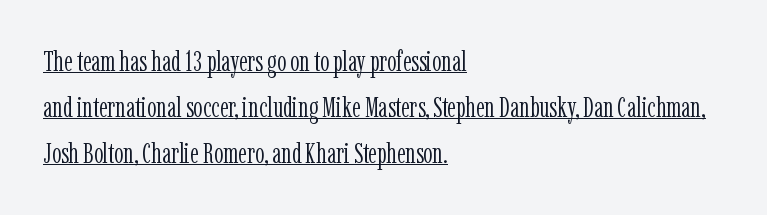
{"serif": "yes", "italic": "no", "bold": "no", "weight": "light", "width": "condensed", "stroke_contrast": "low", "x_height": "medium", "monospaced": "no", "underline": "yes", "align": "left", "line_spacing": "normal", "line_spacing_ratio": 1.59, "letter_spacing": "normal", "letter_spacing_em": 0.0, "glyph_px": 29}
